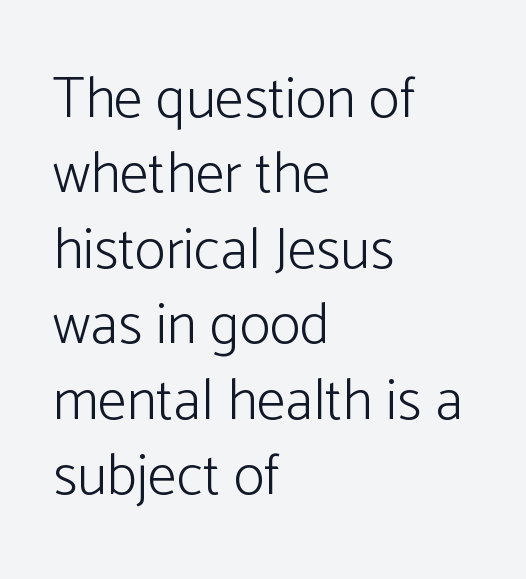
Q: Is the text bold? A: No.
Q: Is the text italic (slanted)? A: No, it is upright.
Q: Is the typeface a serif or a sans-serif typeface? A: Sans-serif.
Q: Is the text underlined? A: No.
Q: How is the paragraph aligned? A: Left-aligned.
Q: Is the spacing between letters normal or unusually wide? A: Normal.
Q: Is the spacing between lines tight, normal or loose? A: Normal.
Q: Width (condensed, normal, or wide)? A: Normal.
Q: Stroke contrast? A: Low.
Q: x-height? A: Medium.
Q: Monospaced? A: No.
